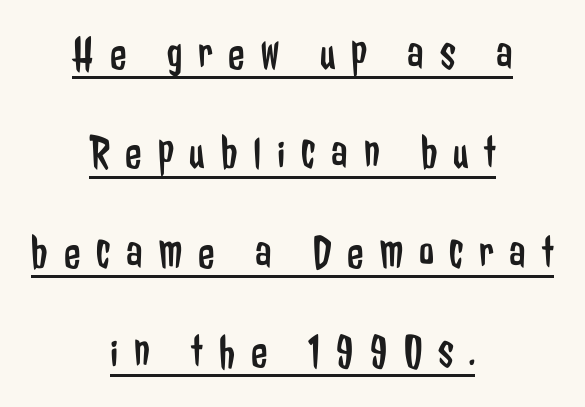
{"serif": "no", "italic": "no", "bold": "no", "weight": "regular", "width": "condensed", "stroke_contrast": "low", "x_height": "medium", "monospaced": "no", "underline": "yes", "align": "center", "line_spacing": "loose", "line_spacing_ratio": 2.07, "letter_spacing": "wide", "letter_spacing_em": 0.33, "glyph_px": 48}
